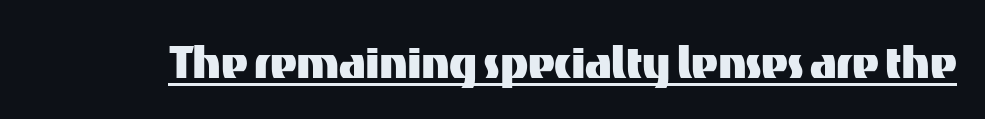
The image shows 58 px sans-serif type, upright; set normal letter spacing, underlined; medium stroke contrast and a medium x-height.
